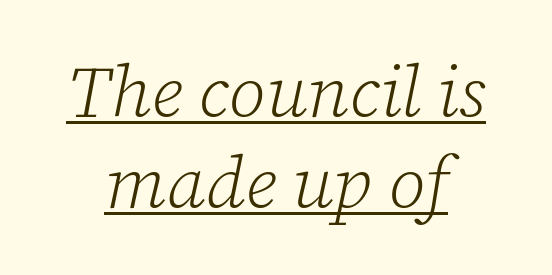
Q: Is the text bold? A: No.
Q: Is the text italic (slanted)? A: Yes, it leans right by about 12 degrees.
Q: Is the typeface a serif or a sans-serif typeface? A: Serif.
Q: Is the text underlined? A: Yes.
Q: How is the paragraph aligned? A: Centered.
Q: Is the spacing between letters normal or unusually wide? A: Normal.
Q: Is the spacing between lines tight, normal or loose? A: Normal.
Q: Width (condensed, normal, or wide)? A: Normal.
Q: Stroke contrast? A: Low.
Q: x-height? A: Medium.
Q: Monospaced? A: No.
